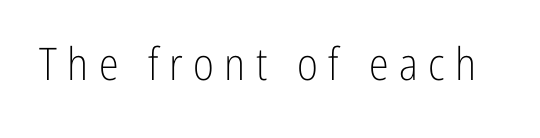
Q: Is the text bold? A: No.
Q: Is the text italic (slanted)? A: No, it is upright.
Q: Is the typeface a serif or a sans-serif typeface? A: Sans-serif.
Q: Is the text underlined? A: No.
Q: Is the spacing between letters normal or unusually wide? A: Unusually wide.
Q: Width (condensed, normal, or wide)? A: Condensed.
Q: Stroke contrast? A: Low.
Q: x-height? A: Medium.
Q: Monospaced? A: No.
